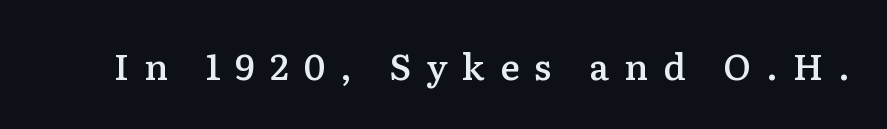
A serif font was chosen for this passage. Look at the tracking — it's clearly loosened, letters drifting apart. The typography opts for an upright posture over an oblique one. Character widths vary here, with narrow letters taking less room than wide ones.
